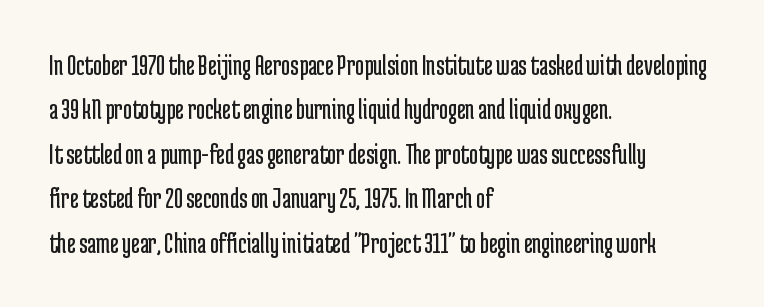
Has an underline been added? It has not. The vertical gap from one line to the next is medium. These lines are rendered in a variable-pitch font. The passage shown is not bold in any degree. The letters sit at their default tracking, neither squeezed nor spread. The rag falls on the right side of this text block.
